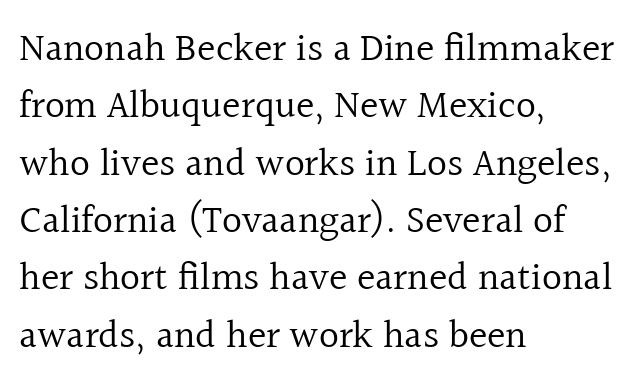
Q: Is the text bold? A: No.
Q: Is the text italic (slanted)? A: No, it is upright.
Q: Is the typeface a serif or a sans-serif typeface? A: Serif.
Q: Is the text underlined? A: No.
Q: How is the paragraph aligned? A: Left-aligned.
Q: Is the spacing between letters normal or unusually wide? A: Normal.
Q: Is the spacing between lines tight, normal or loose? A: Normal.
Q: Width (condensed, normal, or wide)? A: Normal.
Q: x-height? A: Medium.
Q: Monospaced? A: No.
